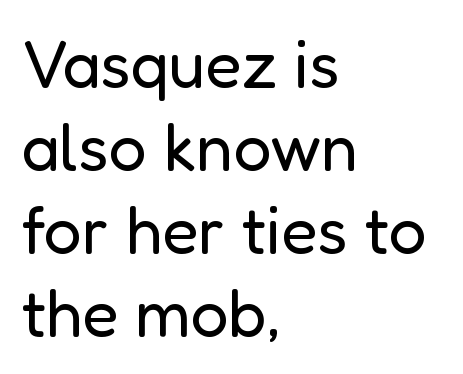
Q: Is the text bold? A: No.
Q: Is the text italic (slanted)? A: No, it is upright.
Q: Is the typeface a serif or a sans-serif typeface? A: Sans-serif.
Q: Is the text underlined? A: No.
Q: How is the paragraph aligned? A: Left-aligned.
Q: Is the spacing between letters normal or unusually wide? A: Normal.
Q: Width (condensed, normal, or wide)? A: Normal.
Q: Stroke contrast? A: Low.
Q: x-height? A: Medium.
Q: Monospaced? A: No.
